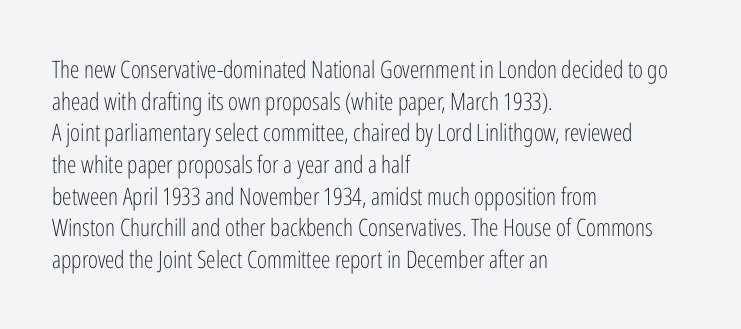
Leftover space on each line is placed entirely after the last word. The typesetting does not lean heavy: it is not bold. Honestly, the letter spacing is just normal — you wouldn't notice it. Underline: absent. If you drew a line through each stem, it would be perfectly vertical.
